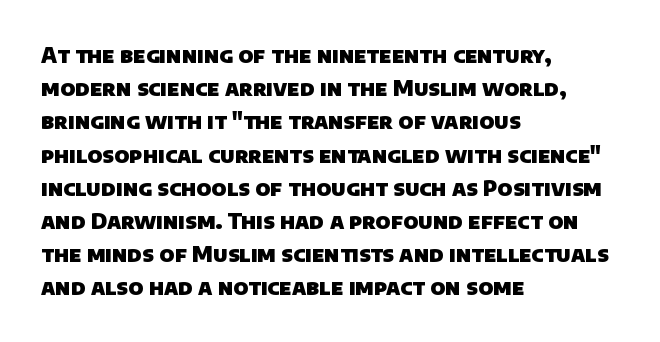
Q: Is the text bold? A: Yes.
Q: Is the text underlined? A: No.
Q: How is the paragraph aligned? A: Left-aligned.
Q: Is the spacing between letters normal or unusually wide? A: Normal.
Q: Is the spacing between lines tight, normal or loose? A: Normal.
